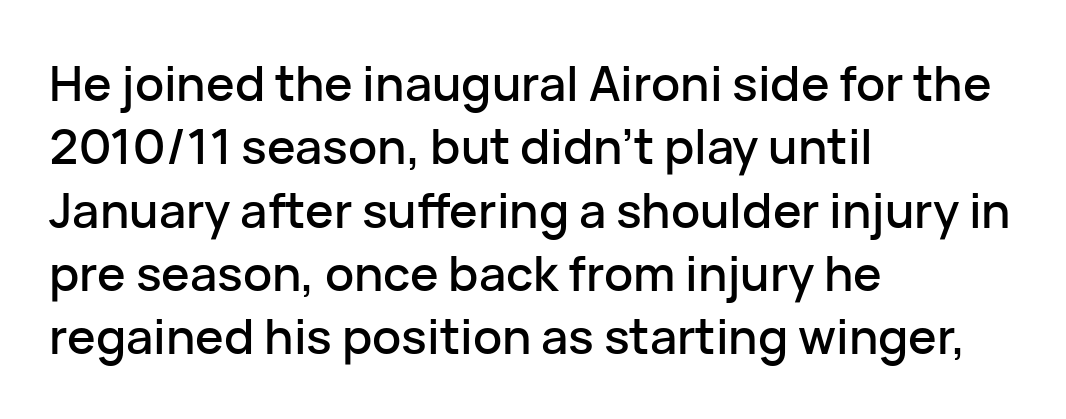
{"serif": "no", "italic": "no", "width": "normal", "stroke_contrast": "low", "x_height": "medium", "monospaced": "no", "underline": "no", "align": "left", "line_spacing": "normal", "line_spacing_ratio": 1.32, "letter_spacing": "normal", "letter_spacing_em": 0.0, "glyph_px": 48}
